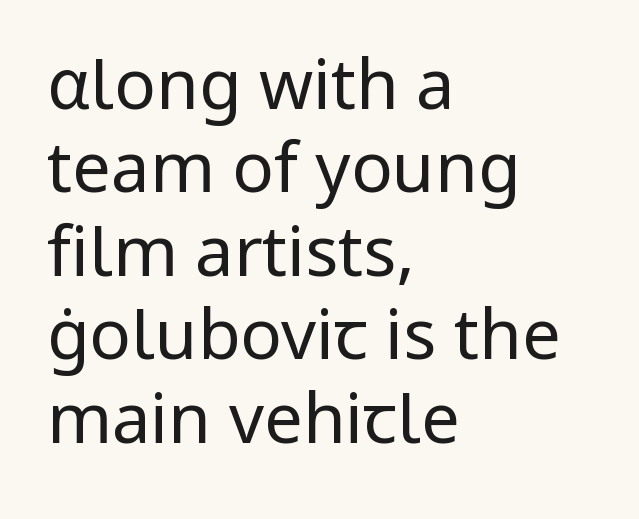
Q: Is the text bold? A: No.
Q: Is the text italic (slanted)? A: No, it is upright.
Q: Is the typeface a serif or a sans-serif typeface? A: Sans-serif.
Q: Is the text underlined? A: No.
Q: How is the paragraph aligned? A: Left-aligned.
Q: Is the spacing between letters normal or unusually wide? A: Normal.
Q: Width (condensed, normal, or wide)? A: Normal.
Q: Stroke contrast? A: Low.
Q: x-height? A: Medium.
Q: Monospaced? A: No.
